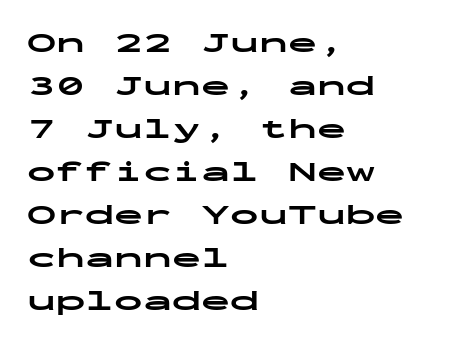
Q: Is the text bold? A: Yes.
Q: Is the text italic (slanted)? A: No, it is upright.
Q: Is the typeface a serif or a sans-serif typeface? A: Sans-serif.
Q: Is the text underlined? A: No.
Q: How is the paragraph aligned? A: Left-aligned.
Q: Is the spacing between letters normal or unusually wide? A: Normal.
Q: Is the spacing between lines tight, normal or loose? A: Normal.
Q: Width (condensed, normal, or wide)? A: Wide.
Q: Stroke contrast? A: Low.
Q: x-height? A: Medium.
Q: Monospaced? A: Yes.
